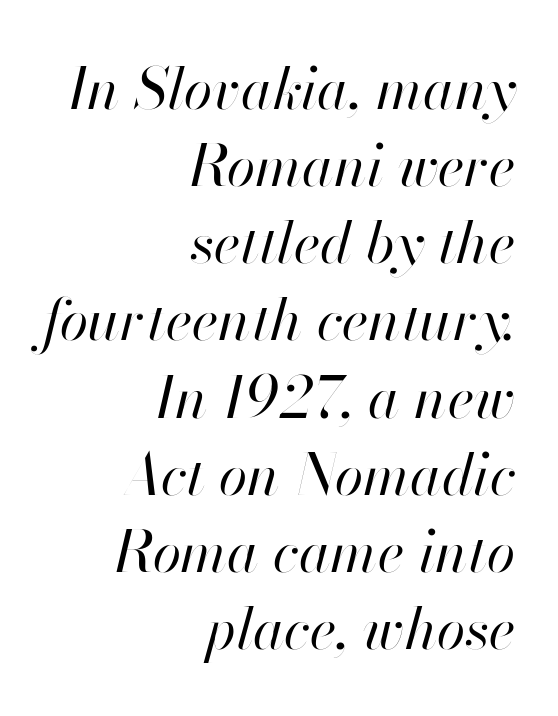
The image shows 58 px regular-weight type, italic (leaning right); set right-aligned, normal line spacing (1.33x), normal letter spacing, not underlined; high stroke contrast and a small x-height.
